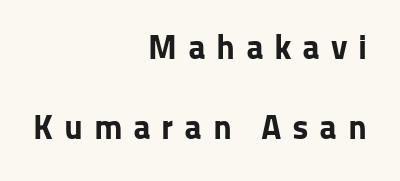
Q: Is the text bold? A: Yes.
Q: Is the text italic (slanted)? A: No, it is upright.
Q: Is the typeface a serif or a sans-serif typeface? A: Sans-serif.
Q: Is the text underlined? A: No.
Q: How is the paragraph aligned? A: Right-aligned.
Q: Is the spacing between letters normal or unusually wide? A: Unusually wide.
Q: Is the spacing between lines tight, normal or loose? A: Loose.
Q: Width (condensed, normal, or wide)? A: Normal.
Q: Stroke contrast? A: Low.
Q: x-height? A: Medium.
Q: Monospaced? A: No.
